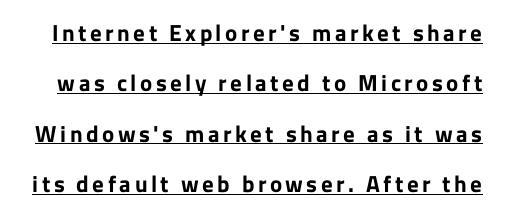
The image shows 23 px bold type, upright; set loose line spacing (2.19x), underlined.
